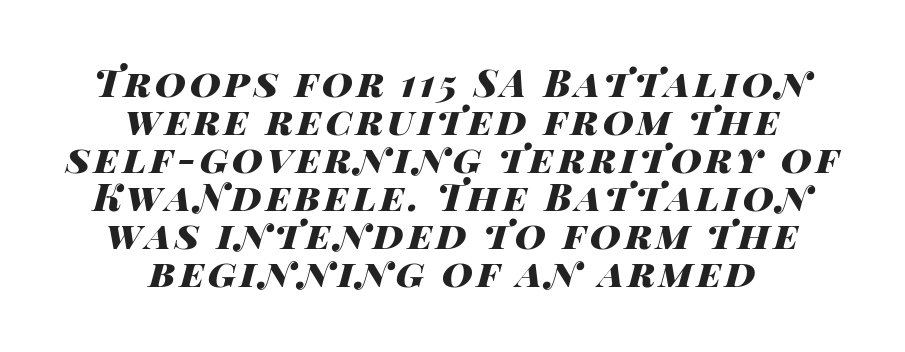
These lines stack symmetrically, like a column narrowing and widening about its center. A typesetter would mark this as italic. Every letter is thick-stroked: bold, no question. The block of text is dense from top to bottom, with scant space between rows. Clear beneath every line of the passage. Character widths vary here, with narrow letters taking less room than wide ones.
